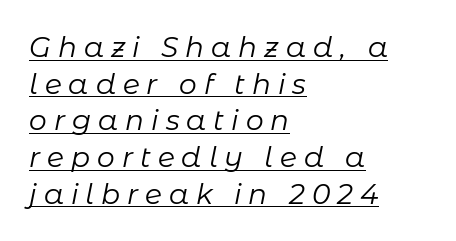
What decoration does the sample have? An underline. Where is the straight margin? On the left. Tracking here is generous; glyphs stand well apart from one another. Whoever set this chose a conventional vertical rhythm.
